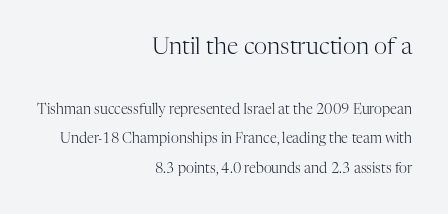
The image shows 23 px text type, upright; set right-aligned, loose line spacing (2.11x), normal letter spacing, not underlined; the first (top) block is 1.64x larger.
